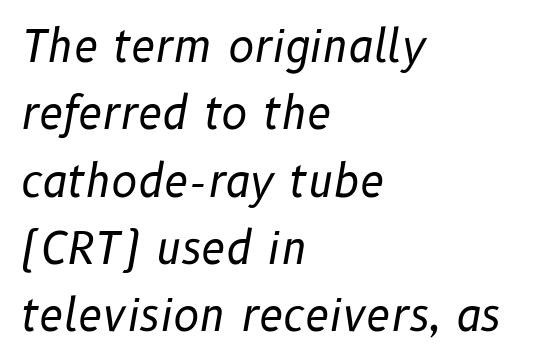
{"italic": "yes", "lean": "right", "slant_degrees": 10, "bold": "no", "weight": "regular", "width": "normal", "stroke_contrast": "low", "x_height": "medium", "monospaced": "no", "underline": "no", "align": "left", "line_spacing": "normal", "line_spacing_ratio": 1.53, "letter_spacing": "normal", "letter_spacing_em": 0.0, "glyph_px": 44}
